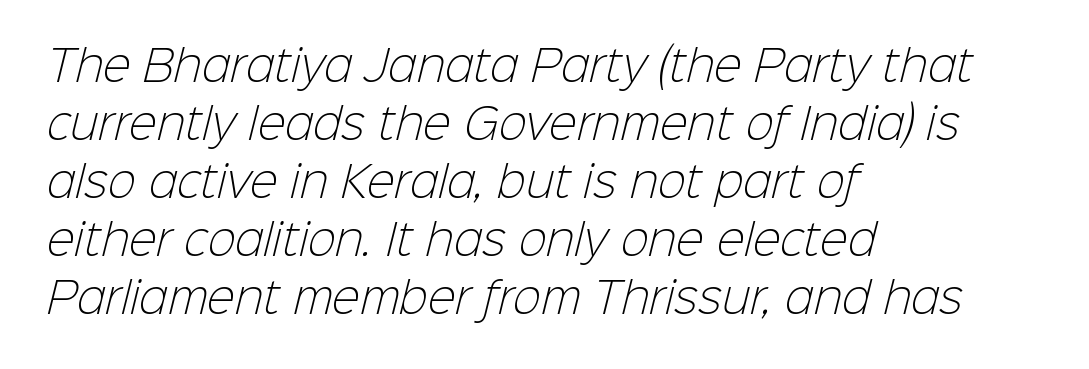
Q: Is the text bold? A: No.
Q: Is the typeface a serif or a sans-serif typeface? A: Sans-serif.
Q: Is the text underlined? A: No.
Q: How is the paragraph aligned? A: Left-aligned.
Q: Is the spacing between letters normal or unusually wide? A: Normal.
Q: Is the spacing between lines tight, normal or loose? A: Normal.
Q: Width (condensed, normal, or wide)? A: Normal.
Q: Stroke contrast? A: Low.
Q: x-height? A: Medium.
Q: Monospaced? A: No.
